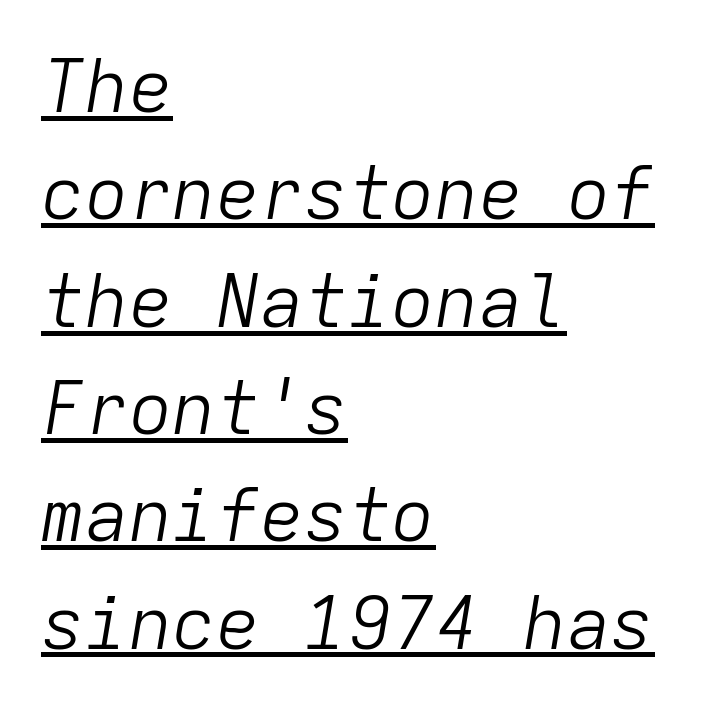
The glyphs are accompanied by a horizontal stroke just below them. The rag falls on the right side of this text block. Rendered with sloped, italic letterforms. Do the characters align in a grid? Yes, the font is monospaced. Horizontal bands of white between lines are of average thickness. The type is set solid horizontally, with unmodified tracking.
